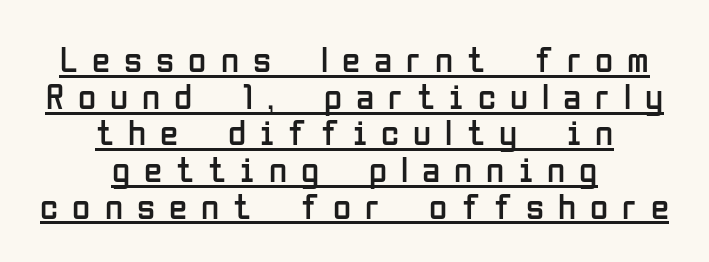
This rendering features underlined lettering. A light-to-regular cut is what we see here. Letter spacing: wide. These lines are rendered in a variable-pitch font.
